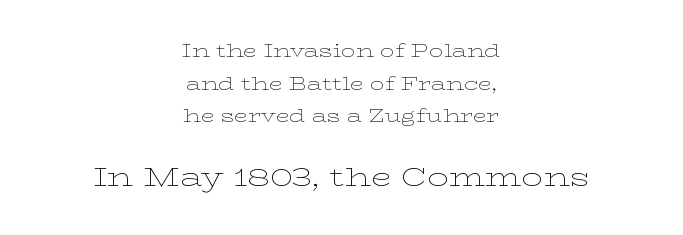
The type is set solid horizontally, with unmodified tracking. Does the copy run flush right? No — it is centered line by line. Think standard paragraph weight, or any step lighter than that. Is the lower block the larger one? Yes — the lower block carries the bigger type.
